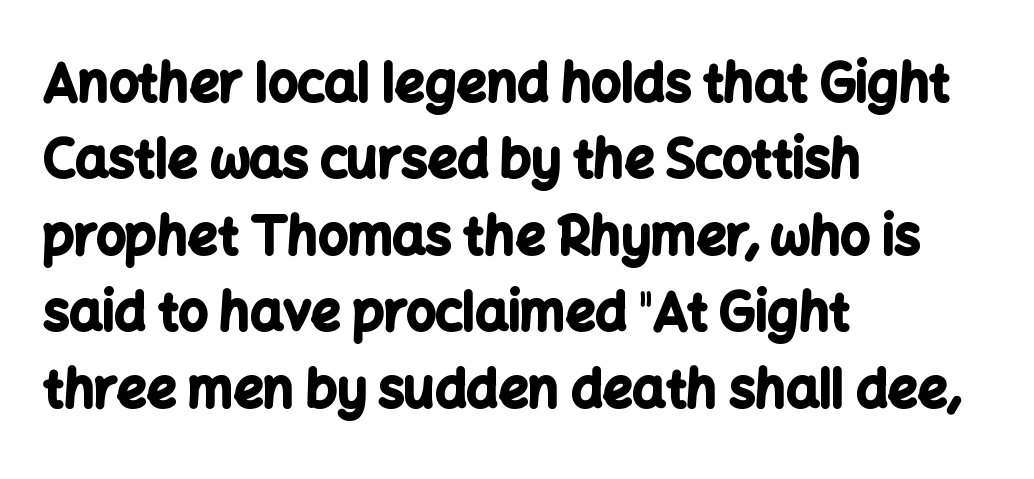
Quick note: interline space is typical. Type style note: lacks serifs. In terms of letterspacing, this is plain default setting. The passage shown is typed in a proportional face where columns would drift. Do the letters lean? They stand straight. Each line starts at the same left margin while the right side varies.
